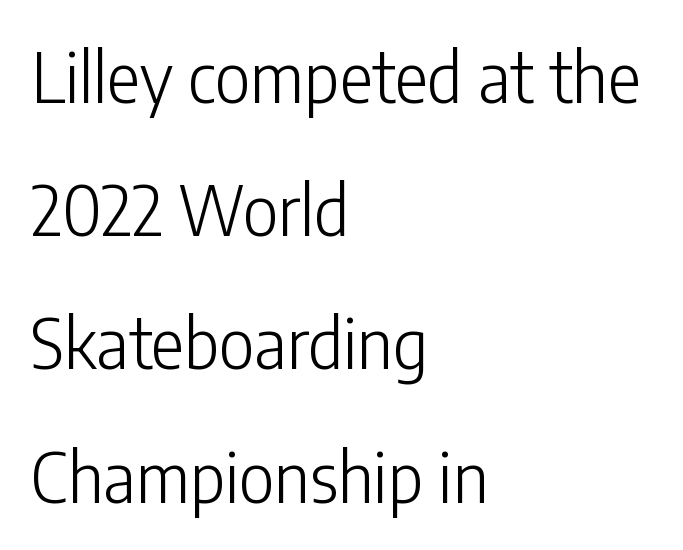
The image shows 69 px light, condensed sans-serif type, upright; set left-aligned, loose line spacing (1.93x), normal letter spacing, not underlined; low stroke contrast and a medium x-height.
